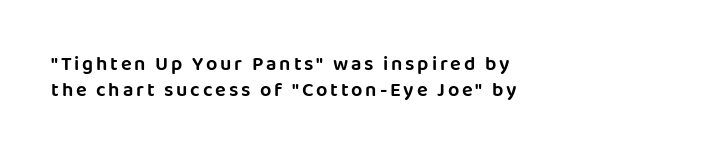
Students, observe: this is what conventionally led text looks like. The typesetter chose a ragged-right arrangement here. Check the space under the baseline: it is left empty. The axis of the letterforms is exactly vertical.
